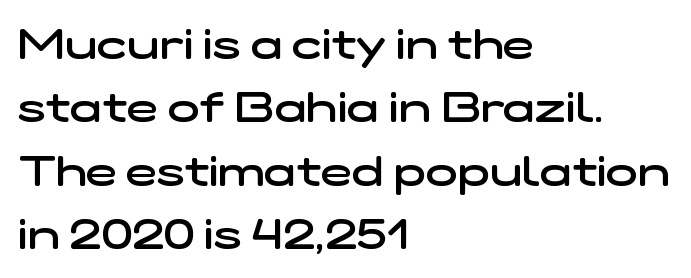
The image shows 42 px semibold, wide sans-serif type; set left-aligned, normal line spacing (1.51x), normal letter spacing, not underlined; low stroke contrast and a medium x-height.
